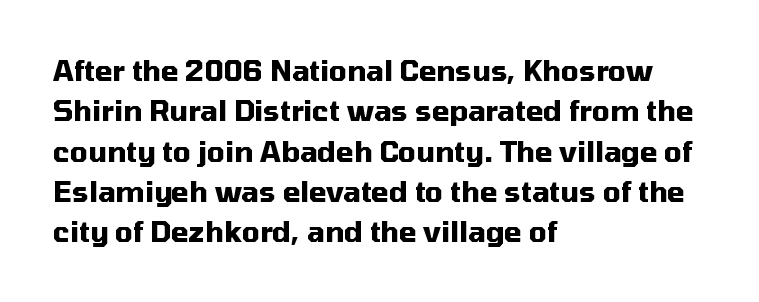
Q: Is the text bold? A: Yes.
Q: Is the text italic (slanted)? A: No, it is upright.
Q: Is the typeface a serif or a sans-serif typeface? A: Sans-serif.
Q: Is the text underlined? A: No.
Q: How is the paragraph aligned? A: Left-aligned.
Q: Is the spacing between letters normal or unusually wide? A: Normal.
Q: Is the spacing between lines tight, normal or loose? A: Normal.
Q: Width (condensed, normal, or wide)? A: Normal.
Q: Stroke contrast? A: Medium.
Q: x-height? A: Medium.
Q: Monospaced? A: No.
